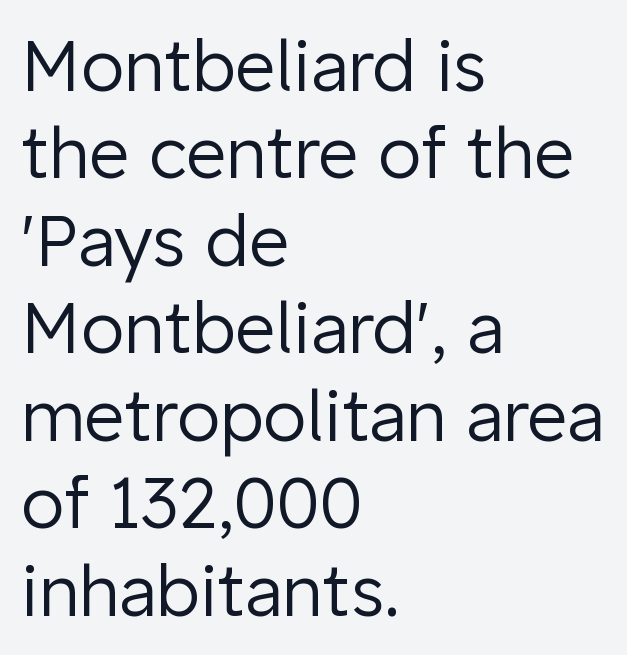
Q: Is the text bold? A: No.
Q: Is the text italic (slanted)? A: No, it is upright.
Q: Is the typeface a serif or a sans-serif typeface? A: Sans-serif.
Q: Is the text underlined? A: No.
Q: How is the paragraph aligned? A: Left-aligned.
Q: Is the spacing between letters normal or unusually wide? A: Normal.
Q: Is the spacing between lines tight, normal or loose? A: Normal.
Q: Width (condensed, normal, or wide)? A: Normal.
Q: Stroke contrast? A: Low.
Q: x-height? A: Medium.
Q: Monospaced? A: No.
